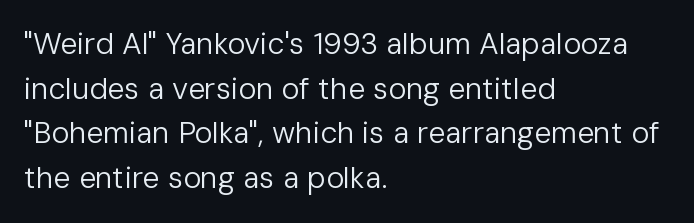
Q: Is the text bold? A: No.
Q: Is the text italic (slanted)? A: No, it is upright.
Q: Is the typeface a serif or a sans-serif typeface? A: Sans-serif.
Q: Is the text underlined? A: No.
Q: How is the paragraph aligned? A: Left-aligned.
Q: Is the spacing between letters normal or unusually wide? A: Normal.
Q: Is the spacing between lines tight, normal or loose? A: Normal.
Q: Width (condensed, normal, or wide)? A: Normal.
Q: Stroke contrast? A: Low.
Q: x-height? A: Medium.
Q: Monospaced? A: No.
